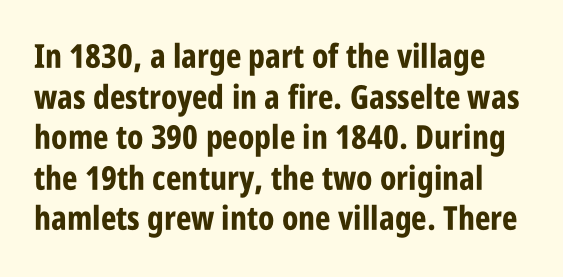
Q: Is the text bold? A: Yes.
Q: Is the text italic (slanted)? A: No, it is upright.
Q: Is the typeface a serif or a sans-serif typeface? A: Sans-serif.
Q: Is the text underlined? A: No.
Q: Is the spacing between letters normal or unusually wide? A: Normal.
Q: Width (condensed, normal, or wide)? A: Condensed.
Q: Stroke contrast? A: Low.
Q: x-height? A: Large.
Q: Monospaced? A: No.
